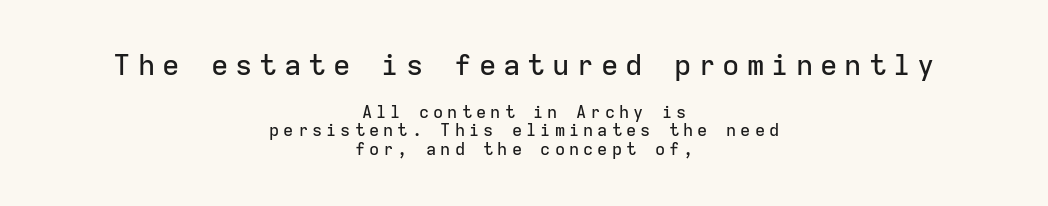
The letters stand upright; this is a roman face. The upper block of text is set noticeably larger than the block beneath it. Students, observe: this is what under-led, compact text looks like. Characters follow at a spacing far wider than the type designer built in. What kind of face is this? One without serifs — a sans. The space beneath each line is pristine and unruled.
